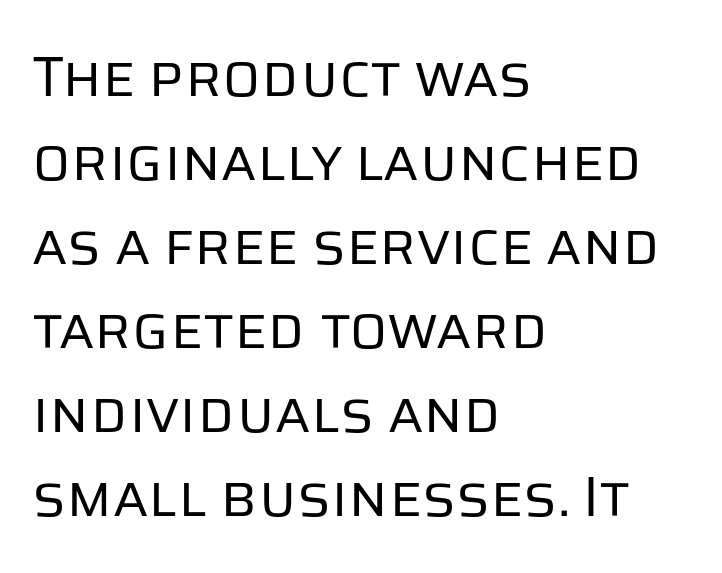
Q: Is the text bold? A: No.
Q: Is the text italic (slanted)? A: No, it is upright.
Q: Is the typeface a serif or a sans-serif typeface? A: Sans-serif.
Q: Is the text underlined? A: No.
Q: How is the paragraph aligned? A: Left-aligned.
Q: Is the spacing between letters normal or unusually wide? A: Normal.
Q: Is the spacing between lines tight, normal or loose? A: Normal.
Q: Width (condensed, normal, or wide)? A: Normal.
Q: Stroke contrast? A: Low.
Q: x-height? A: Large.
Q: Monospaced? A: No.
